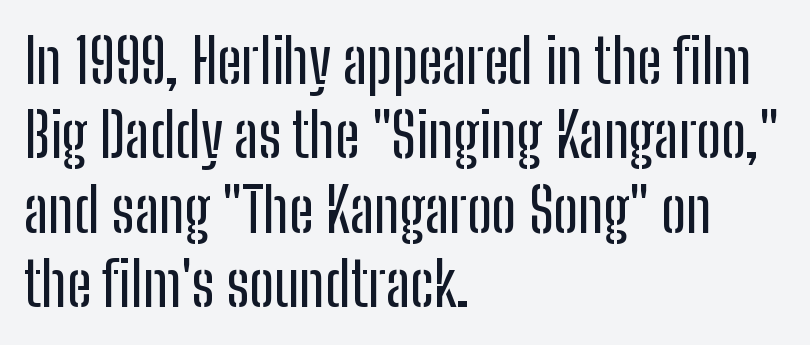
The image shows 60 px condensed sans-serif type, upright; set left-aligned, line spacing 1.24x, normal letter spacing, not underlined; low stroke contrast and a medium x-height.
